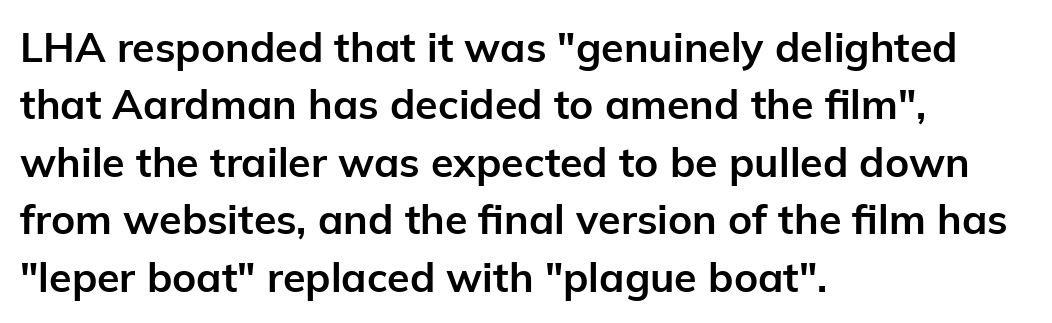
{"serif": "no", "italic": "no", "bold": "yes", "weight": "bold", "width": "normal", "stroke_contrast": "low", "x_height": "medium", "monospaced": "no", "underline": "no", "align": "left", "line_spacing": "normal", "line_spacing_ratio": 1.4, "letter_spacing": "normal", "letter_spacing_em": 0.0, "glyph_px": 41}
